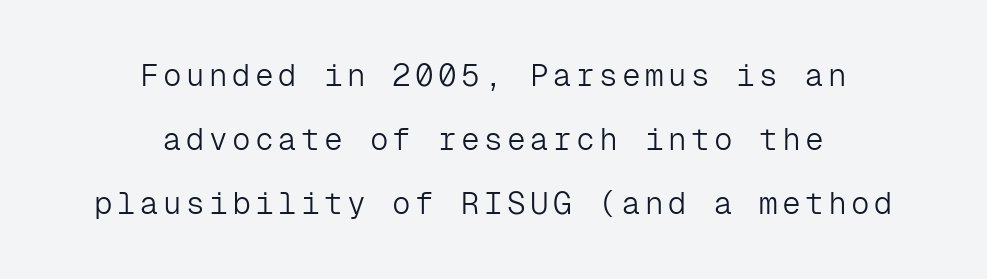
Q: Is the text bold? A: No.
Q: Is the text italic (slanted)? A: No, it is upright.
Q: Is the typeface a serif or a sans-serif typeface? A: Sans-serif.
Q: Is the text underlined? A: No.
Q: How is the paragraph aligned? A: Centered.
Q: Is the spacing between lines tight, normal or loose? A: Loose.
Q: Width (condensed, normal, or wide)? A: Normal.
Q: Stroke contrast? A: Low.
Q: x-height? A: Medium.
Q: Monospaced? A: Yes.
